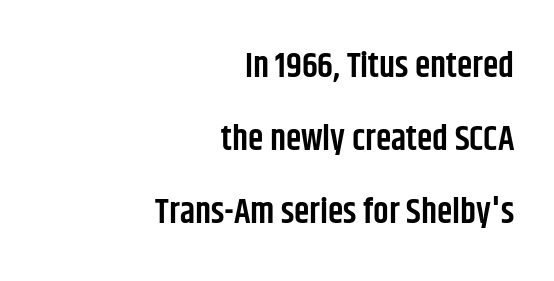
The image shows 35 px semibold, condensed sans-serif type, upright; set right-aligned, loose line spacing (2.09x), normal letter spacing, not underlined; low stroke contrast and a large x-height.
